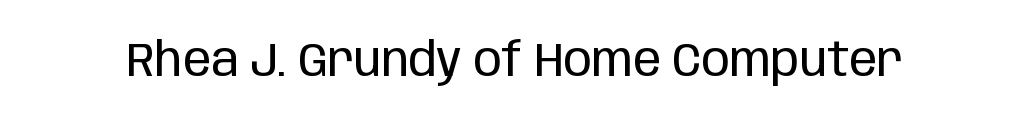
{"serif": "no", "italic": "no", "bold": "no", "weight": "regular", "width": "condensed", "stroke_contrast": "low", "x_height": "large", "monospaced": "no", "underline": "no", "letter_spacing": "normal", "letter_spacing_em": 0.0, "glyph_px": 47}
